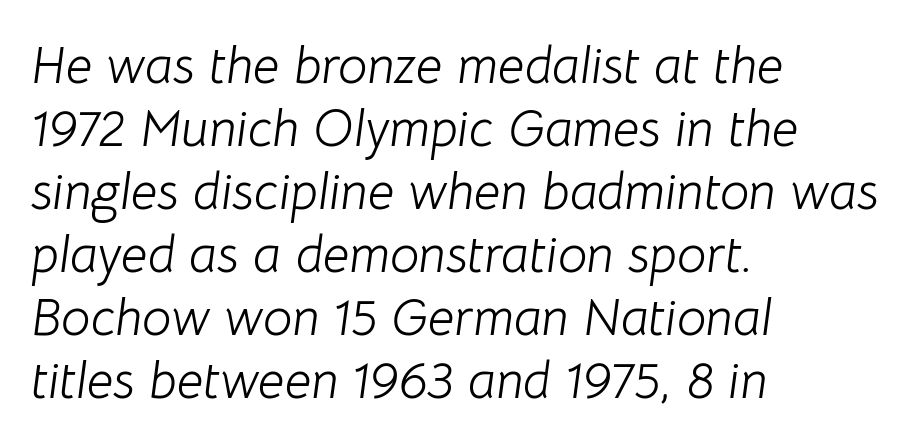
{"italic": "yes", "lean": "right", "slant_degrees": 8, "bold": "no", "weight": "light", "width": "normal", "stroke_contrast": "low", "x_height": "medium", "monospaced": "no", "underline": "no", "align": "left", "line_spacing_ratio": 1.21, "letter_spacing": "normal", "letter_spacing_em": 0.0, "glyph_px": 52}
